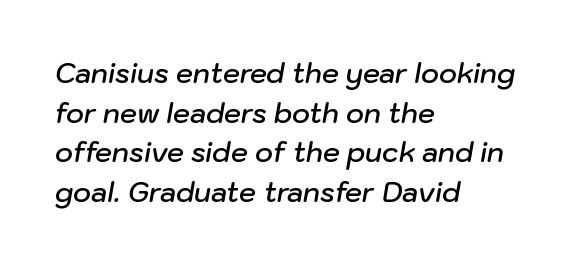
The glyphs are unaccompanied by any horizontal stroke below them. The setting favours the left margin, as ordinary paragraphs usually do. Students, this is semibold: more ink than regular, less than bold. Looking at the ascenders, they clearly lean. Observe the ordinary spacing: letters are neighbours, not strangers.
